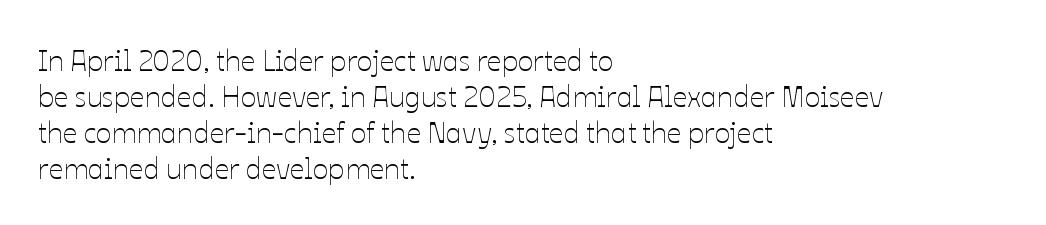
{"italic": "no", "bold": "no", "weight": "thin", "width": "normal", "stroke_contrast": "low", "x_height": "medium", "monospaced": "no", "underline": "no", "align": "left", "line_spacing_ratio": 1.24, "letter_spacing": "normal", "letter_spacing_em": 0.0, "glyph_px": 29}
